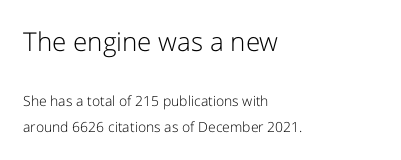
Rule under the text: the space is simply empty. You can tell it's not italic because the verticals are truly vertical. Scale decreases going downward across the two blocks. One-word summary of the alignment: left. Tracking here is standard; glyphs follow each other at the usual distance.
